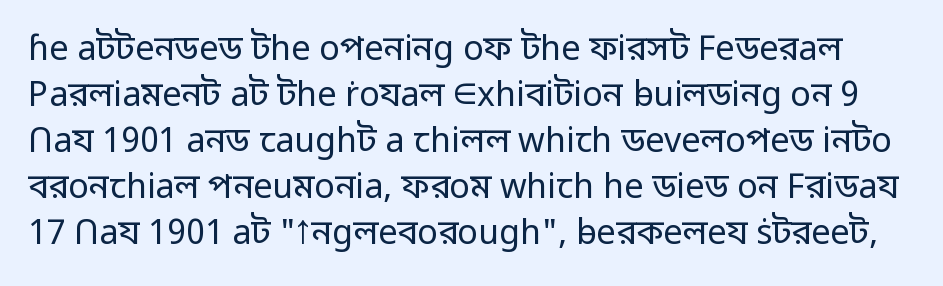
{"serif": "no", "italic": "no", "bold": "no", "weight": "regular", "width": "normal", "stroke_contrast": "low", "x_height": "medium", "monospaced": "no", "underline": "no", "line_spacing": "normal", "line_spacing_ratio": 1.35, "letter_spacing": "normal", "letter_spacing_em": 0.0, "glyph_px": 34}
